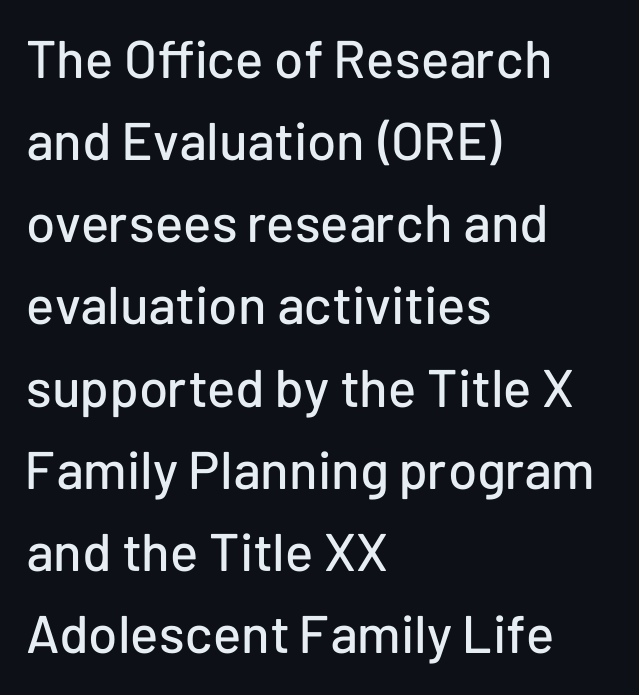
The image shows 53 px sans-serif type, upright; set left-aligned, normal line spacing (1.55x), normal letter spacing, not underlined; low stroke contrast and a medium x-height.
